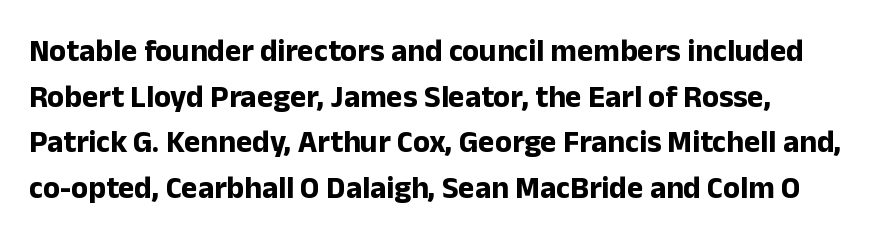
The image shows 31 px bold sans-serif type, upright; set normal line spacing (1.47x), normal letter spacing, not underlined; low stroke contrast and a medium x-height.
